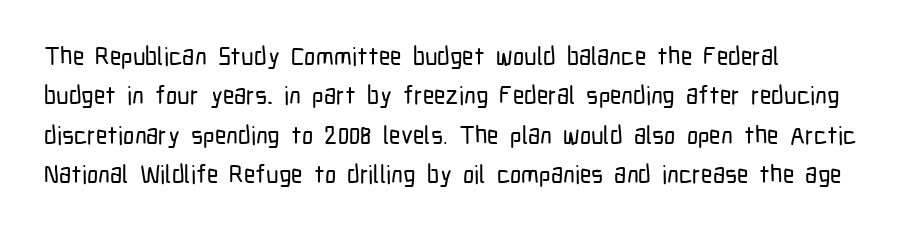
The image shows 25 px text type, upright; set normal line spacing (1.58x), normal letter spacing, not underlined.
